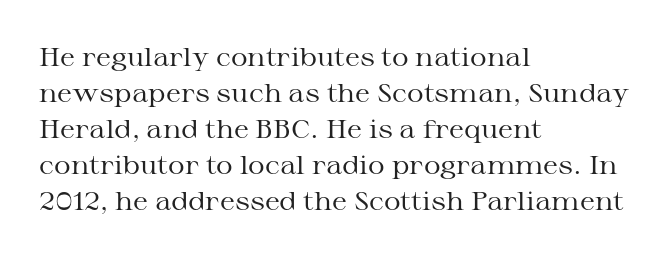
Q: Is the text bold? A: No.
Q: Is the text italic (slanted)? A: No, it is upright.
Q: Is the text underlined? A: No.
Q: How is the paragraph aligned? A: Left-aligned.
Q: Is the spacing between letters normal or unusually wide? A: Normal.
Q: Is the spacing between lines tight, normal or loose? A: Normal.
